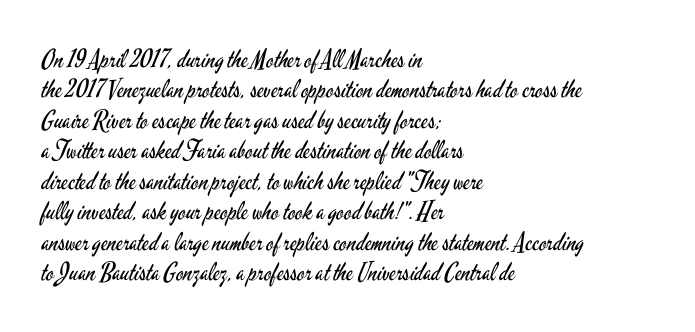
The image shows 25 px text type; set left-aligned, line spacing 1.22x, normal letter spacing, not underlined.
